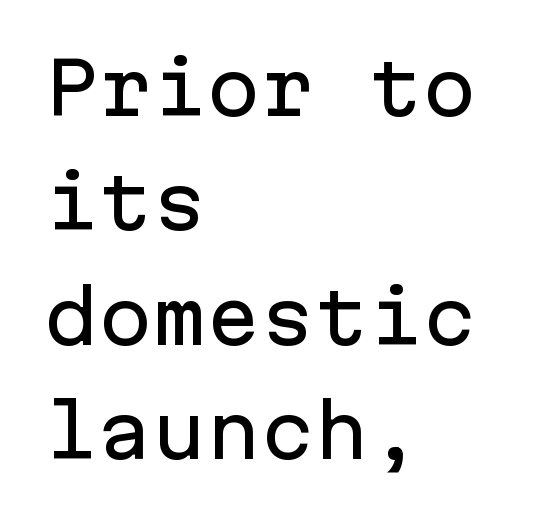
Check where the strokes stop: nothing finishes them off — pure sans. Glance below the letters and you will spot only blank space. Visually the block forms a straight wall on the left and a jagged coastline on the right. Designer's note — italics off, roman on. If you measured baseline to baseline, you'd find a middling distance.
